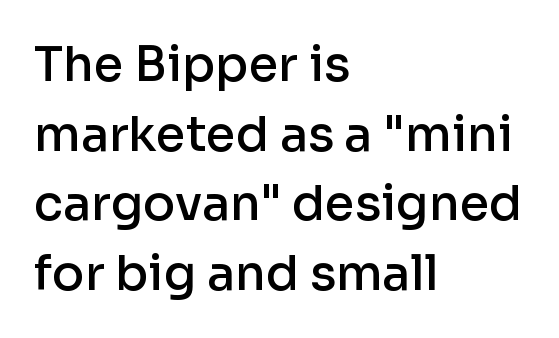
{"serif": "no", "italic": "no", "bold": "semi", "weight": "semibold", "width": "normal", "stroke_contrast": "low", "x_height": "medium", "monospaced": "no", "underline": "no", "align": "left", "line_spacing": "normal", "line_spacing_ratio": 1.45, "letter_spacing": "normal", "letter_spacing_em": 0.0, "glyph_px": 48}
